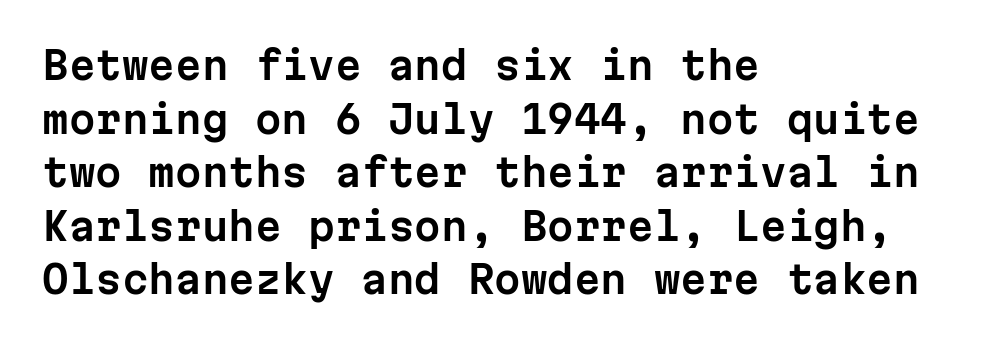
Q: Is the text italic (slanted)? A: No, it is upright.
Q: Is the typeface a serif or a sans-serif typeface? A: Sans-serif.
Q: Is the text underlined? A: No.
Q: How is the paragraph aligned? A: Left-aligned.
Q: Is the spacing between letters normal or unusually wide? A: Normal.
Q: Is the spacing between lines tight, normal or loose? A: Normal.
Q: Width (condensed, normal, or wide)? A: Normal.
Q: Stroke contrast? A: Low.
Q: x-height? A: Medium.
Q: Monospaced? A: Yes.
